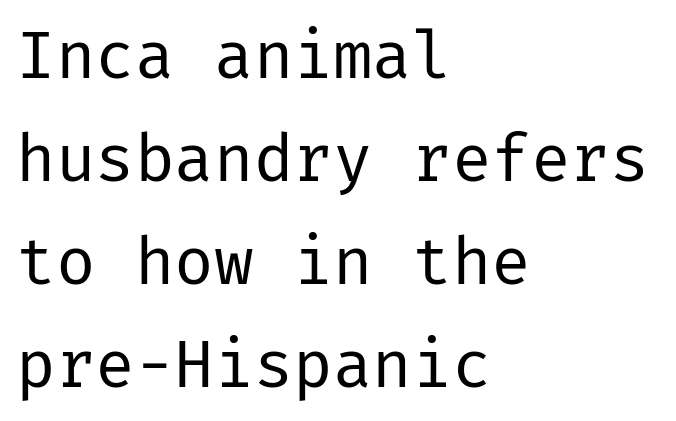
The image shows 66 px regular-weight sans-serif type, upright; set left-aligned, normal line spacing (1.56x), normal letter spacing, not underlined; low stroke contrast and a medium x-height.
